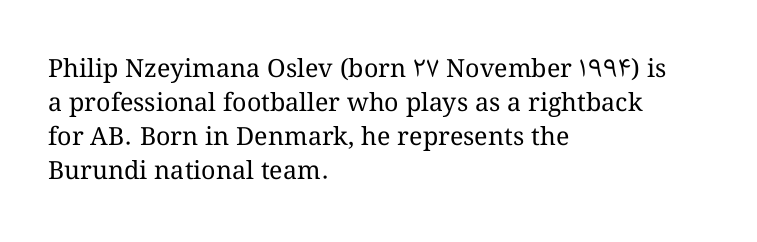
The image shows 25 px text type, upright; set left-aligned, normal line spacing (1.36x), normal letter spacing, not underlined.
